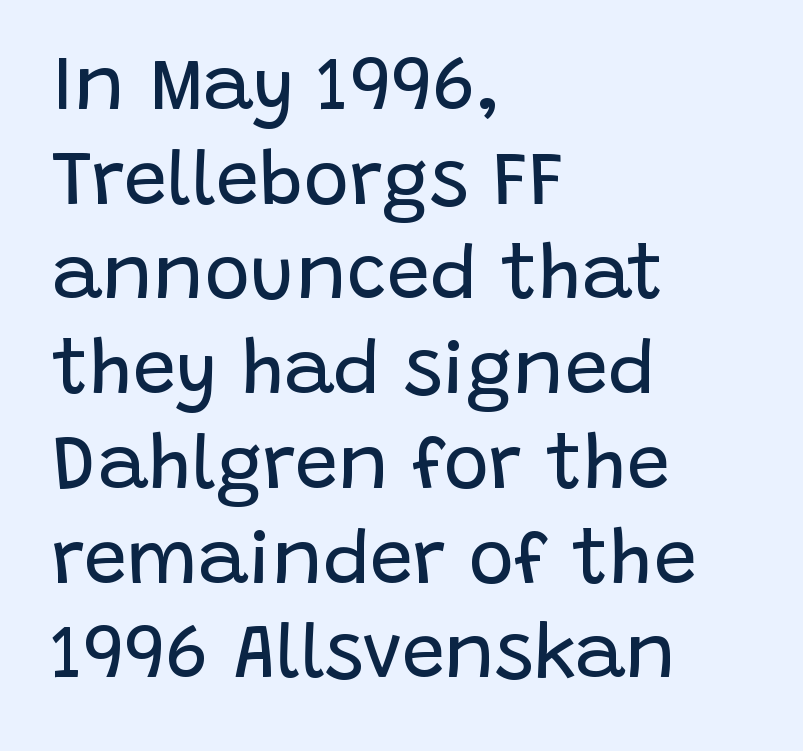
{"serif": "no", "italic": "no", "bold": "no", "weight": "regular", "width": "normal", "stroke_contrast": "low", "x_height": "large", "monospaced": "no", "underline": "no", "align": "left", "line_spacing_ratio": 1.23, "letter_spacing": "normal", "letter_spacing_em": 0.0, "glyph_px": 77}
